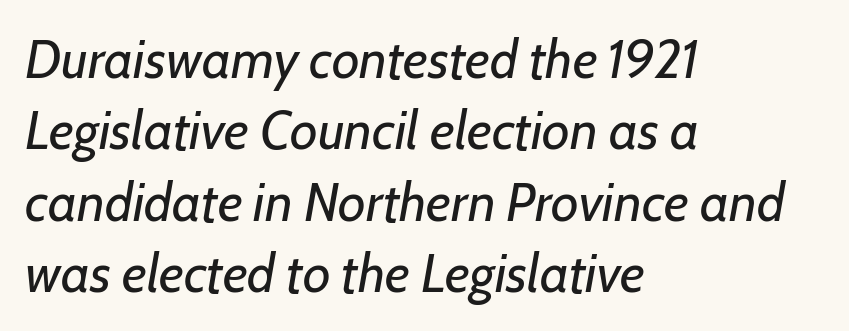
{"italic": "yes", "lean": "right", "slant_degrees": 7, "bold": "no", "weight": "regular", "width": "normal", "stroke_contrast": "low", "x_height": "medium", "monospaced": "no", "underline": "no", "align": "left", "line_spacing": "normal", "line_spacing_ratio": 1.32, "letter_spacing": "normal", "letter_spacing_em": 0.0, "glyph_px": 54}
